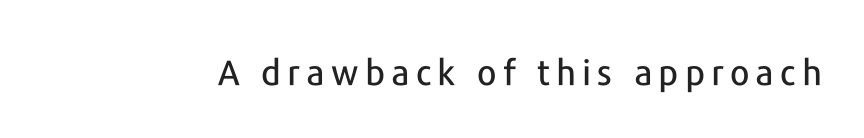
The image shows 35 px sans-serif type, upright; set not underlined; low stroke contrast and a medium x-height.
